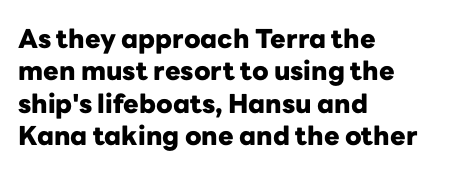
Interline gaps are of average width in this sample. Words float on clear page, feet unadorned. Weight check: bold — yes, fully. These lines were composed using upright roman letters.
